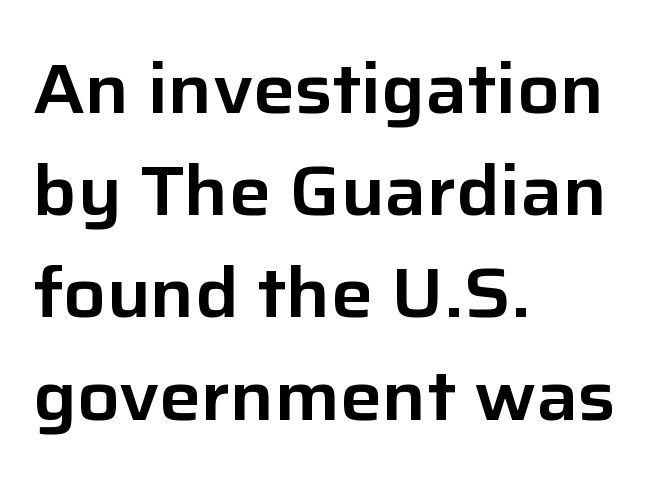
{"serif": "no", "italic": "no", "width": "normal", "stroke_contrast": "low", "x_height": "medium", "monospaced": "no", "underline": "no", "align": "left", "line_spacing": "normal", "line_spacing_ratio": 1.46, "letter_spacing": "normal", "letter_spacing_em": 0.0, "glyph_px": 70}
